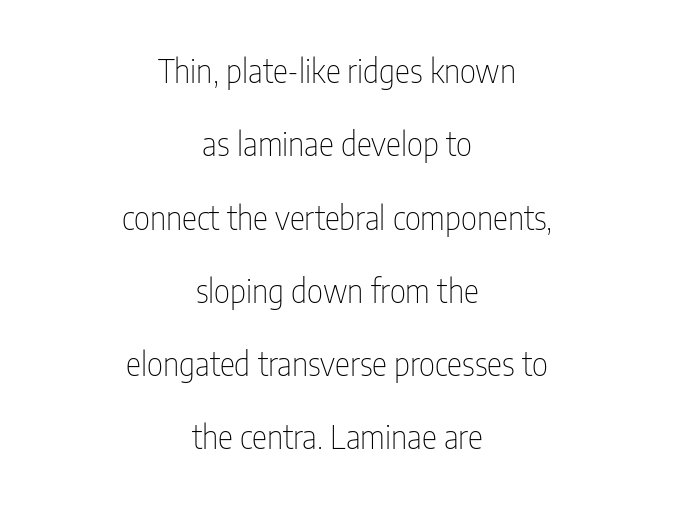
Q: Is the text bold? A: No.
Q: Is the text italic (slanted)? A: No, it is upright.
Q: Is the typeface a serif or a sans-serif typeface? A: Sans-serif.
Q: Is the text underlined? A: No.
Q: How is the paragraph aligned? A: Centered.
Q: Is the spacing between letters normal or unusually wide? A: Normal.
Q: Is the spacing between lines tight, normal or loose? A: Loose.
Q: Width (condensed, normal, or wide)? A: Condensed.
Q: Stroke contrast? A: Low.
Q: x-height? A: Medium.
Q: Monospaced? A: No.
